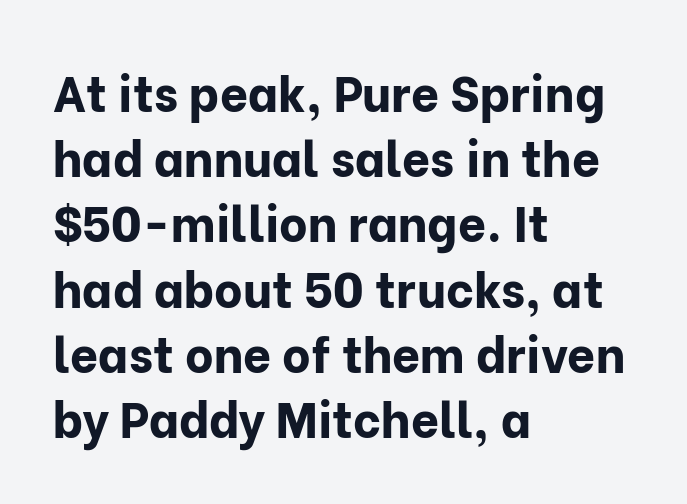
The image shows 49 px bold sans-serif type, upright; set left-aligned, normal line spacing (1.33x), normal letter spacing, not underlined; low stroke contrast and a medium x-height.
